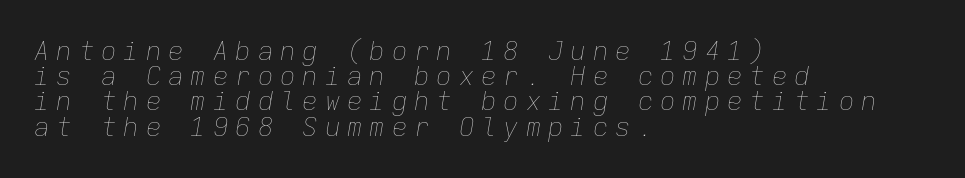
{"italic": "yes", "lean": "right", "slant_degrees": 9, "bold": "no", "underline": "no", "align": "left", "line_spacing": "tight", "line_spacing_ratio": 0.97, "letter_spacing": "wide", "letter_spacing_em": 0.26, "glyph_px": 26}
